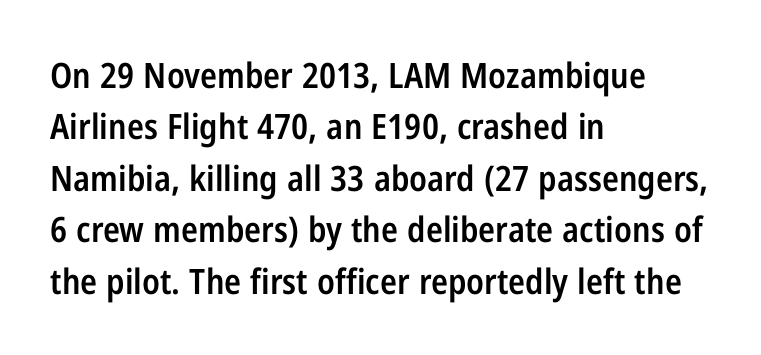
Upright lettering throughout. A typesetter would call this proportional, since set widths differ per character. Is the type bold? Partly — it's a semibold, heavier than regular but not fully bold. Descenders are the only things crossing below the line. Observe the ordinary spacing: letters are neighbours, not strangers.
